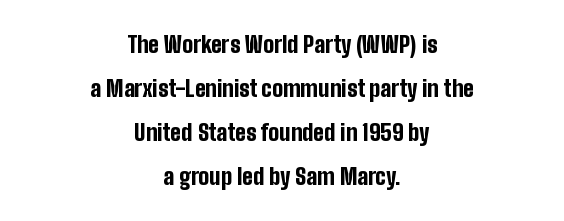
Honestly, there is no underline to notice here at all. The specimen reads as upright at a glance. This rendering leaves character spacing at its baseline value. This sample trades compactness for vertical openness between lines.
